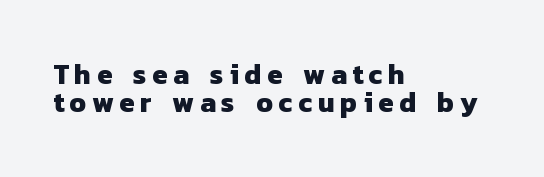
Successive baselines arrive quickly, one right under another. You could not count columns in this text — the font is proportionally spaced. All the whitespace from short lines collects on the right. Note: no serifs on the glyphs. Someone cranked the tracking dial way up on this one.
